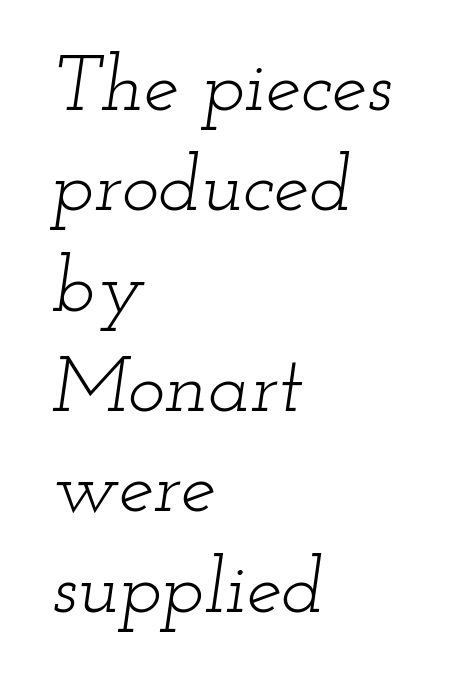
The image shows 79 px light, wide serif type, italic (leaning right); set left-aligned, normal line spacing (1.27x), normal letter spacing, not underlined; low stroke contrast and a small x-height.
